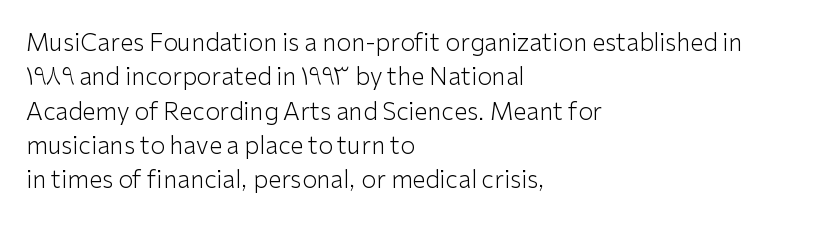
The image shows 24 px text type, upright; set left-aligned, normal line spacing (1.43x), normal letter spacing, not underlined.
